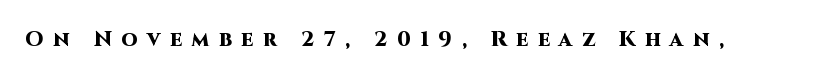
Q: Is the text bold? A: Yes.
Q: Is the text italic (slanted)? A: No, it is upright.
Q: Is the text underlined? A: No.
Q: Is the spacing between letters normal or unusually wide? A: Unusually wide.
